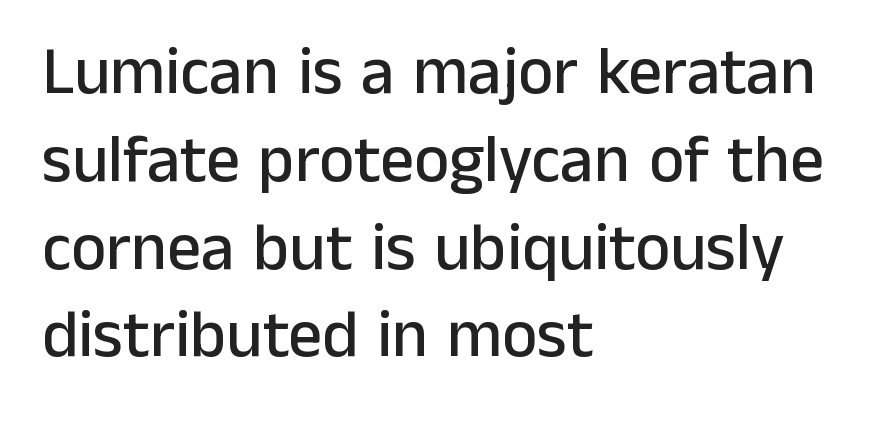
The image shows 67 px sans-serif type, upright; set left-aligned, normal line spacing (1.31x), normal letter spacing, not underlined; low stroke contrast and a medium x-height.
